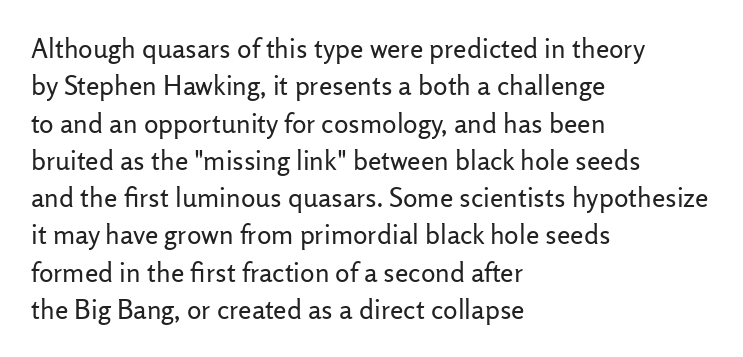
The image shows 27 px text type, upright; set left-aligned, normal line spacing (1.38x), normal letter spacing, not underlined.
